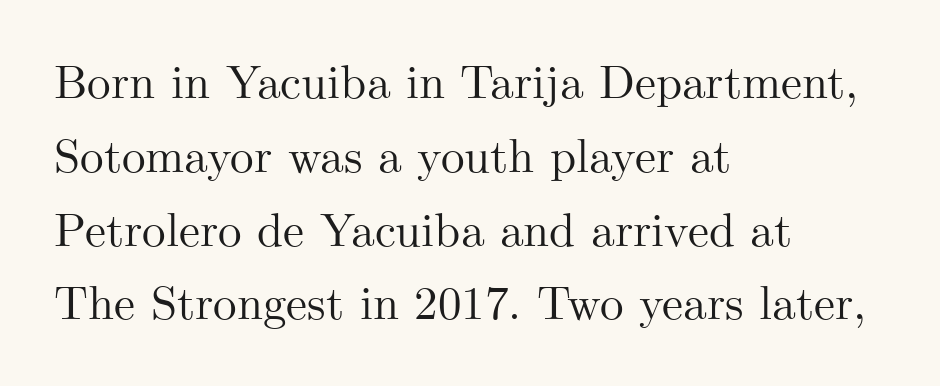
{"serif": "yes", "italic": "no", "width": "normal", "stroke_contrast": "medium", "x_height": "small", "monospaced": "no", "underline": "no", "align": "left", "line_spacing": "normal", "line_spacing_ratio": 1.57, "letter_spacing": "normal", "letter_spacing_em": 0.0, "glyph_px": 47}
